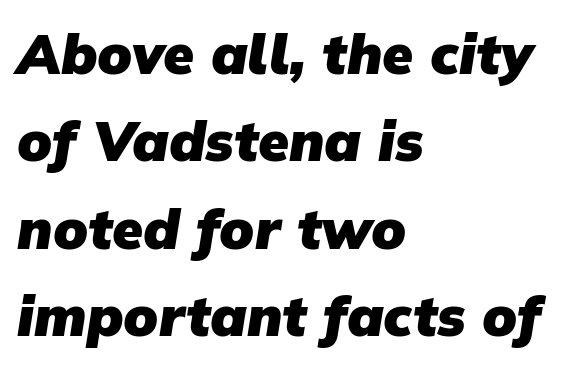
Standard letterfit; no display-style spreading of the glyphs. Proportional: the letters do not fall into vertical columns. What's the leading like? Ordinary, nothing unusual. I'd call this a sans setting — the letters go barefoot. Left-aligned paragraph, ragged on the right. The passage shown is emphatically bold.
